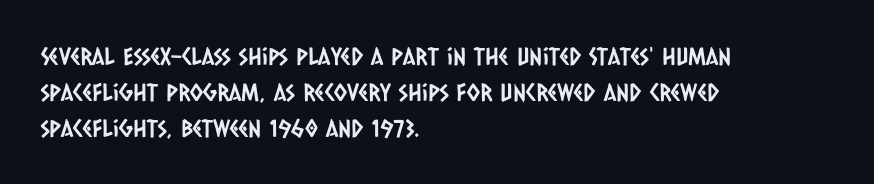
Check the space under the baseline: it is left empty. Successive baselines arrive at the customary interval. No extra tracking has been applied to these lines. The paragraph has a hard left edge and a soft right edge.
